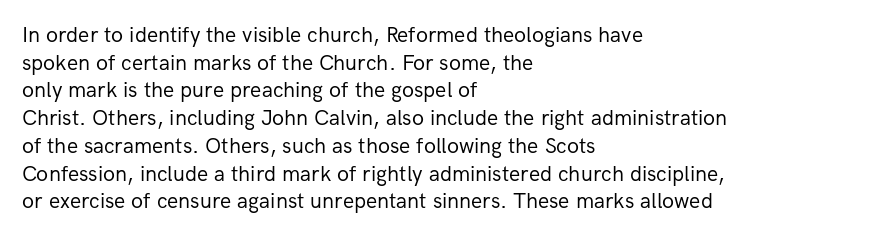
The image shows 22 px text type, upright; set left-aligned, normal line spacing (1.26x), normal letter spacing, not underlined.
